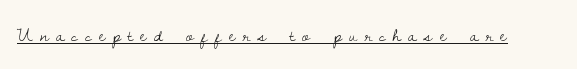
The image shows 21 px text type; set unusually wide letter spacing (+0.34 em), underlined.
